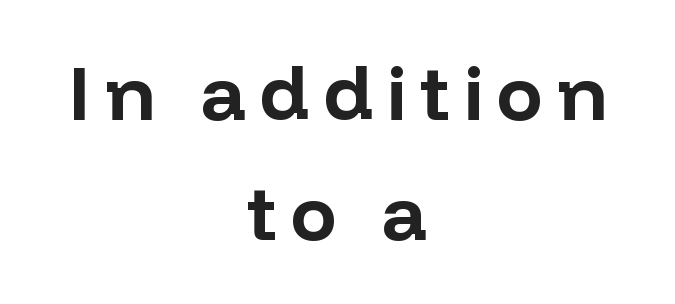
Q: Is the text bold? A: Yes.
Q: Is the text italic (slanted)? A: No, it is upright.
Q: Is the typeface a serif or a sans-serif typeface? A: Sans-serif.
Q: Is the text underlined? A: No.
Q: How is the paragraph aligned? A: Centered.
Q: Is the spacing between lines tight, normal or loose? A: Normal.
Q: Width (condensed, normal, or wide)? A: Normal.
Q: Stroke contrast? A: Low.
Q: x-height? A: Medium.
Q: Monospaced? A: No.
